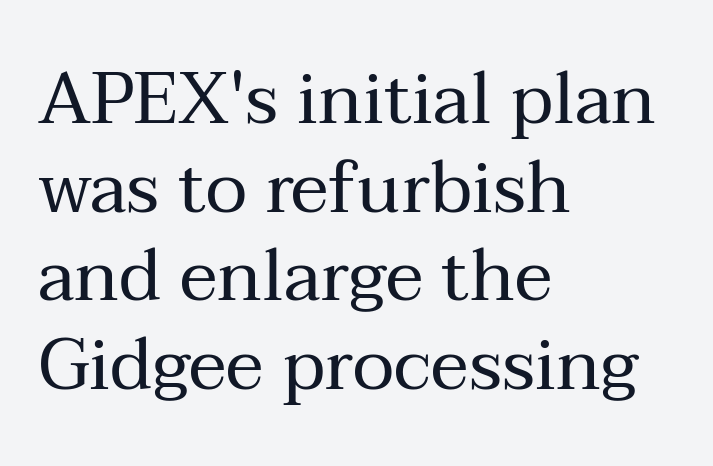
The image shows 72 px regular-weight serif type, upright; set left-aligned, line spacing 1.23x, normal letter spacing, not underlined; medium stroke contrast and a medium x-height.
